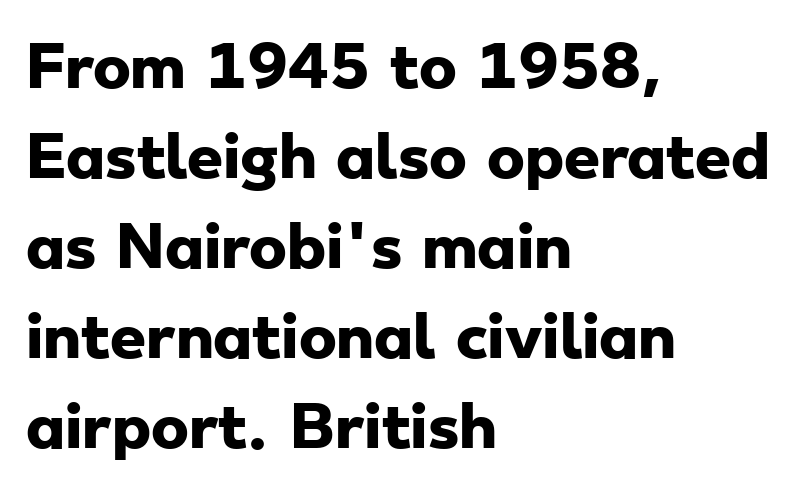
Summary of vertical rhythm: regular, with standard interline spacing. The words here are not underlined. Leftover space on each line is placed entirely after the last word. Nothing unusual about the tracking: characters are spaced as the font intends. In terms of weight, the rendering is a true, heavy bold. This is sans-serif lettering, the kind often seen on screens and signage.
